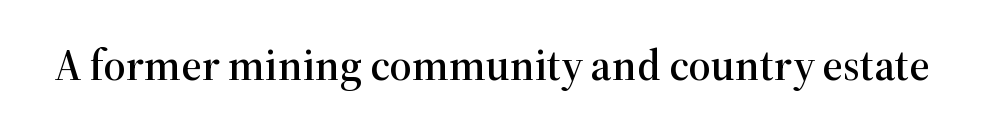
If you drew a line through each stem, it would be perfectly vertical. These lines keep a tight, regular rhythm from letter to letter. The area under the type is left untouched. Check where the strokes stop: tiny serifs finish them off.
